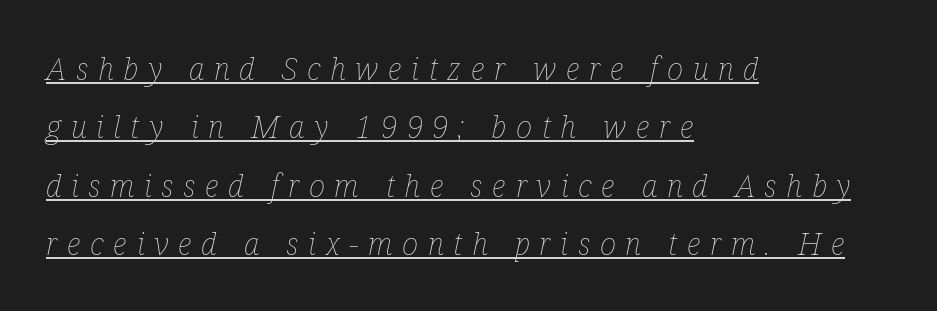
Q: Is the text bold? A: No.
Q: Is the text italic (slanted)? A: Yes, it leans right by about 12 degrees.
Q: Is the text underlined? A: Yes.
Q: How is the paragraph aligned? A: Left-aligned.
Q: Is the spacing between letters normal or unusually wide? A: Unusually wide.
Q: Width (condensed, normal, or wide)? A: Condensed.
Q: Stroke contrast? A: Low.
Q: x-height? A: Medium.
Q: Monospaced? A: No.
